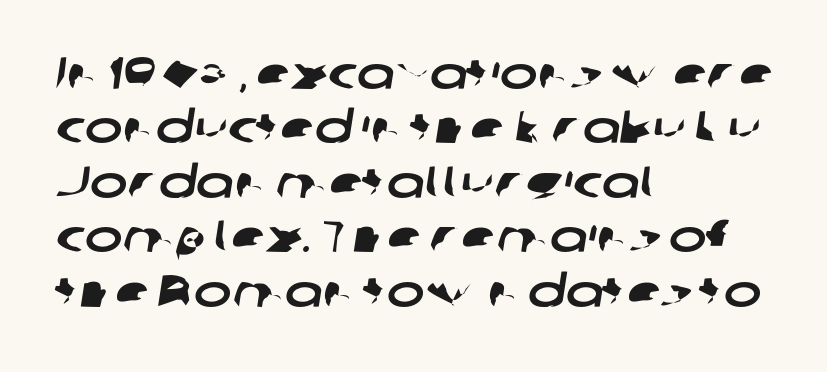
Line beginnings align vertically; line endings do not. A typesetter would call this proportional, since set widths differ per character. In terms of letterspacing, this is plain default setting. Does the type have serifs? No, each stem ends abruptly. Just letters on the line, the space beneath them empty.
